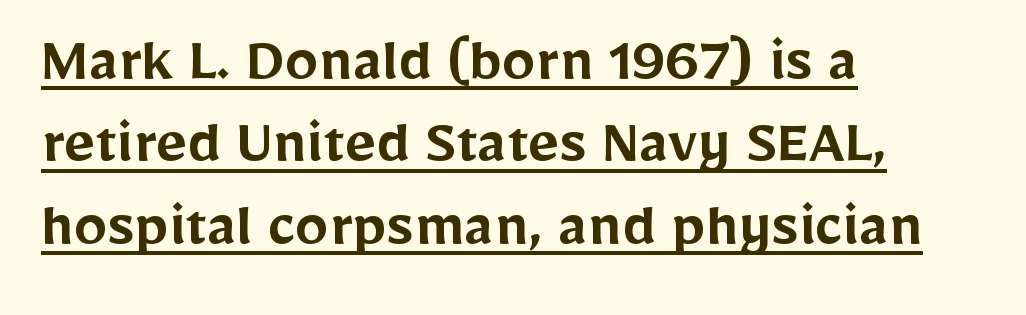
{"serif": "no", "italic": "no", "bold": "semi", "weight": "semibold", "width": "normal", "stroke_contrast": "low", "x_height": "medium", "monospaced": "no", "underline": "yes", "align": "left", "line_spacing_ratio": 1.23, "letter_spacing": "normal", "letter_spacing_em": 0.0, "glyph_px": 67}
